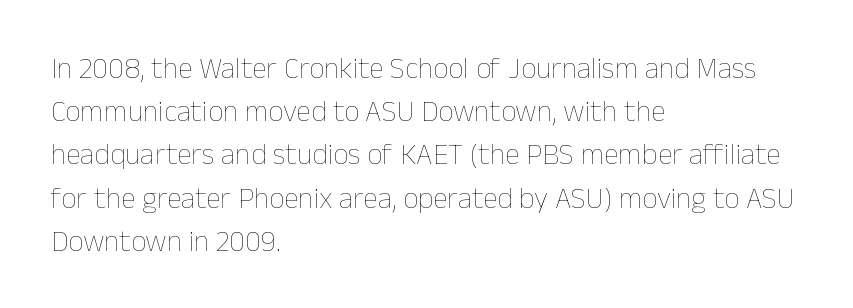
{"italic": "no", "bold": "no", "weight": "thin", "width": "normal", "stroke_contrast": "low", "x_height": "medium", "monospaced": "no", "underline": "no", "align": "left", "line_spacing": "normal", "line_spacing_ratio": 1.44, "letter_spacing": "normal", "letter_spacing_em": 0.0, "glyph_px": 30}
